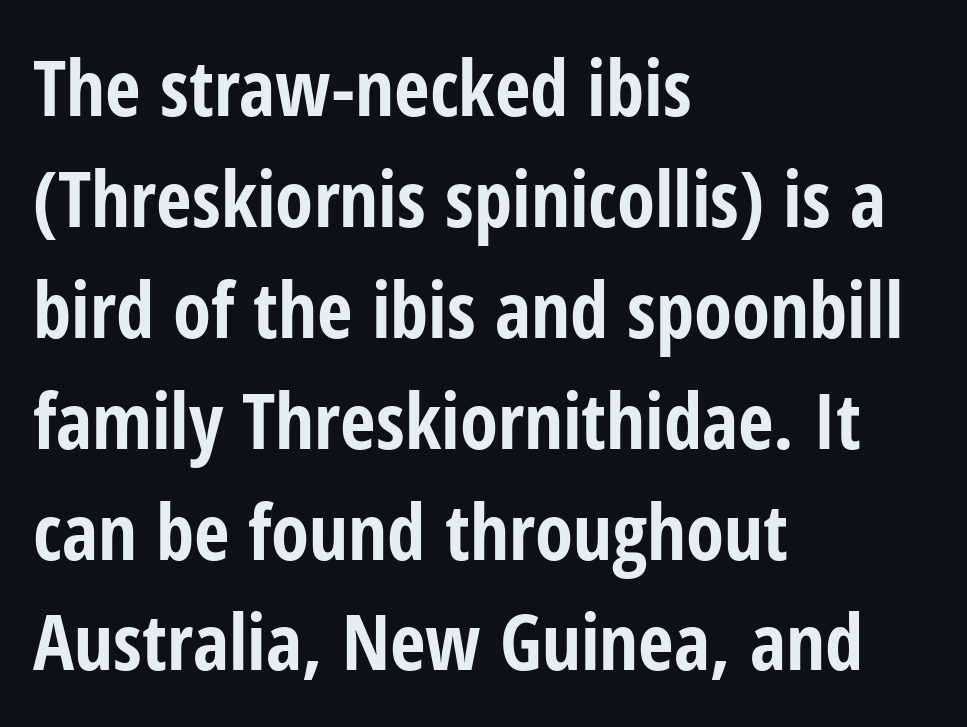
The image shows 77 px bold, condensed sans-serif type, upright; set left-aligned, normal line spacing (1.44x), normal letter spacing, not underlined; low stroke contrast and a medium x-height.
